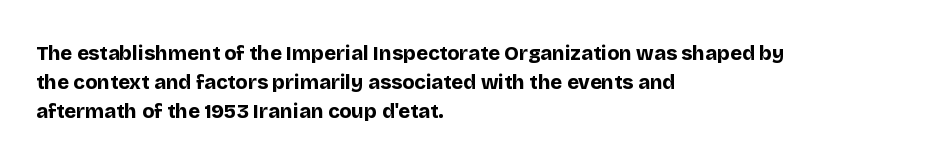
The image shows 20 px bold type, upright; set left-aligned, normal line spacing (1.44x), normal letter spacing, not underlined.
